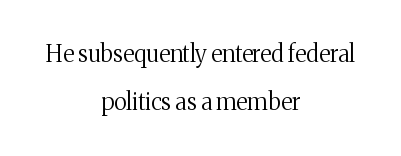
The specimen reads as upright at a glance. Quick note: interline space is abundant. A typesetter would call this zero additional tracking. Ink coverage per letter is moderate at most. A student would call this center alignment; a typographer would say set centered.
